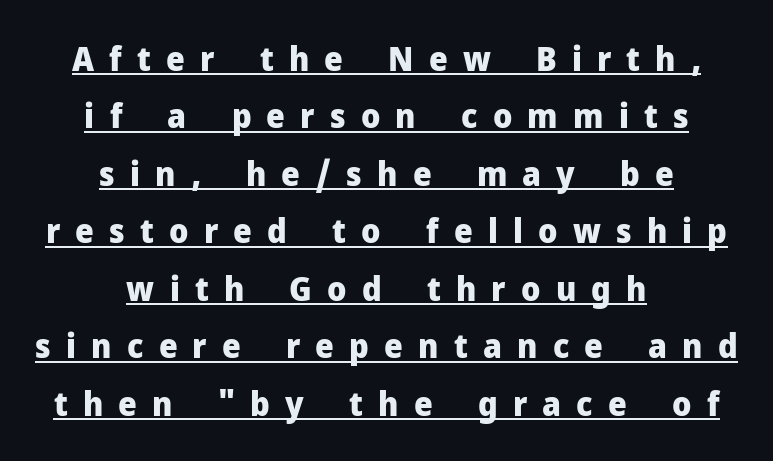
Classification — sans serif. I'd describe the lettering as bold — thick and assertive. A typesetter would mark this as roman, not italic. Horizontally, the lines are justified to the midpoint only.
